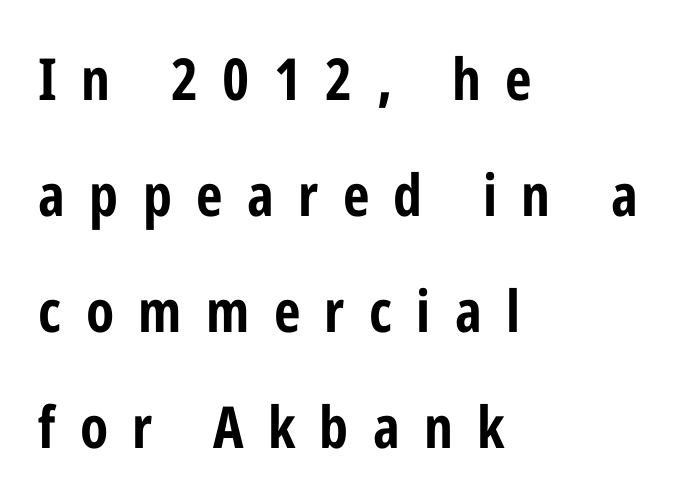
There is plenty of visible air inserted between adjacent glyphs. Strokes here are thick enough to call this a true bold. Is this a fixed-width face? No — the glyphs have proportional, varying widths. No feet cap the strokes, marking this as sans-serif type. How would I describe the line gaps? Wide and relaxed. This sample uses an upright cut, with every glyph sitting square on the baseline.
